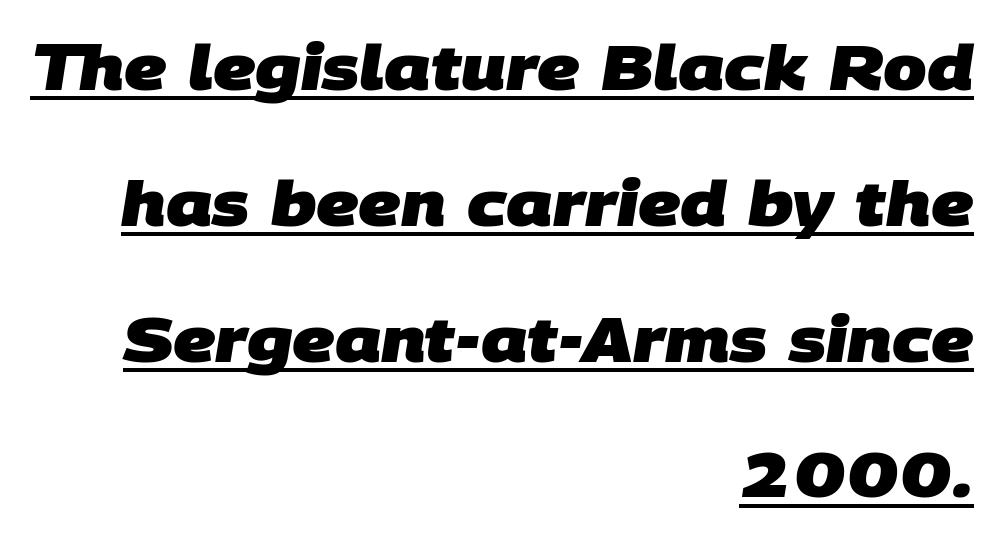
{"serif": "no", "bold": "yes", "weight": "heavy", "width": "normal", "stroke_contrast": "low", "x_height": "large", "monospaced": "no", "underline": "yes", "align": "right", "line_spacing": "loose", "line_spacing_ratio": 2.19, "letter_spacing": "normal", "letter_spacing_em": 0.0, "glyph_px": 62}
